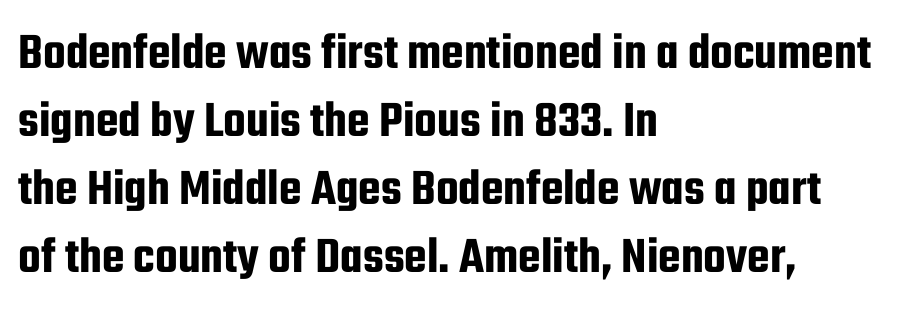
Posture: straight, roman, zero tilt. You could not count columns in this text — the font is proportionally spaced. This rendering leaves character spacing at its baseline value. Rule under the text: the space is simply empty. Does the leading feel generous? No, just average. You can tell from the bare stems that sans-serif type was used.
